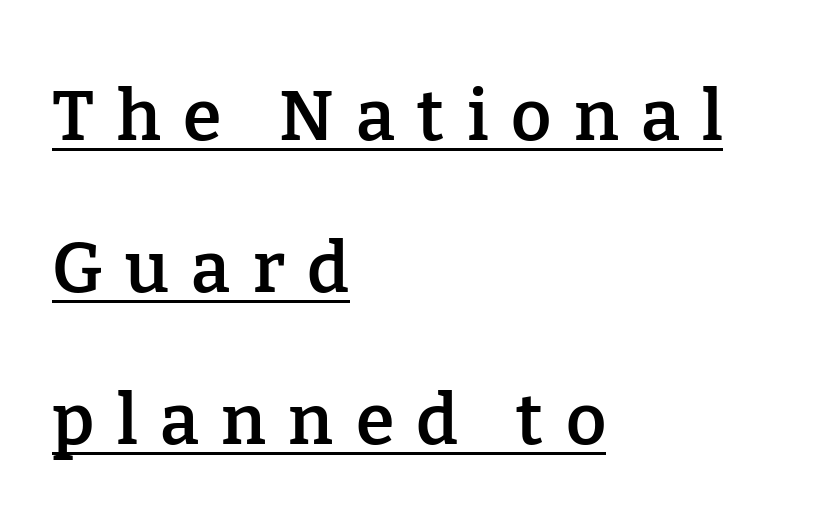
The image shows 70 px semibold serif type, upright; set left-aligned, loose line spacing (2.17x), unusually wide letter spacing (+0.32 em), underlined; low stroke contrast and a medium x-height.
